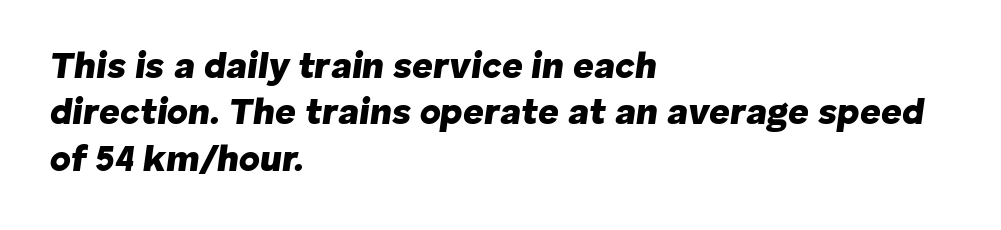
{"italic": "yes", "lean": "right", "slant_degrees": 8, "bold": "yes", "weight": "heavy", "width": "normal", "stroke_contrast": "low", "x_height": "medium", "monospaced": "no", "underline": "no", "align": "left", "line_spacing": "normal", "line_spacing_ratio": 1.29, "letter_spacing": "normal", "letter_spacing_em": 0.0, "glyph_px": 36}
